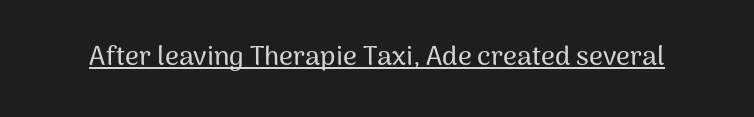
{"italic": "no", "underline": "yes", "letter_spacing": "normal", "letter_spacing_em": 0.0, "glyph_px": 27}
